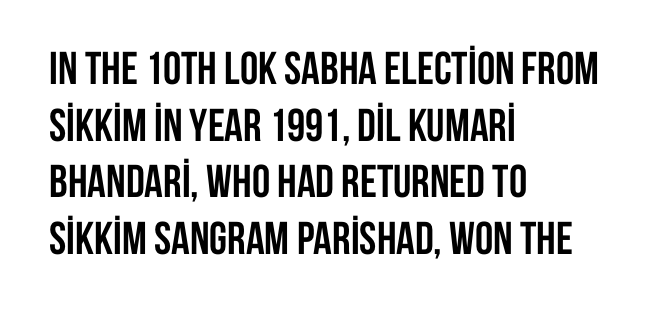
{"serif": "no", "italic": "no", "bold": "yes", "weight": "semibold", "width": "condensed", "stroke_contrast": "low", "x_height": "large", "monospaced": "no", "underline": "no", "align": "left", "line_spacing_ratio": 1.23, "letter_spacing": "normal", "letter_spacing_em": 0.0, "glyph_px": 46}
